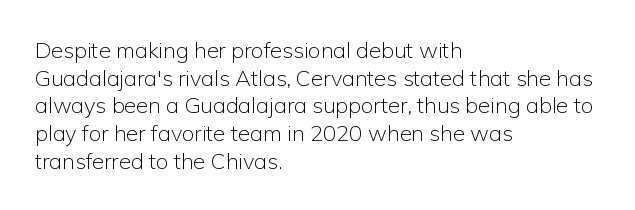
{"italic": "no", "bold": "no", "underline": "no", "align": "left", "line_spacing": "normal", "line_spacing_ratio": 1.26, "letter_spacing": "normal", "letter_spacing_em": 0.0, "glyph_px": 22}
